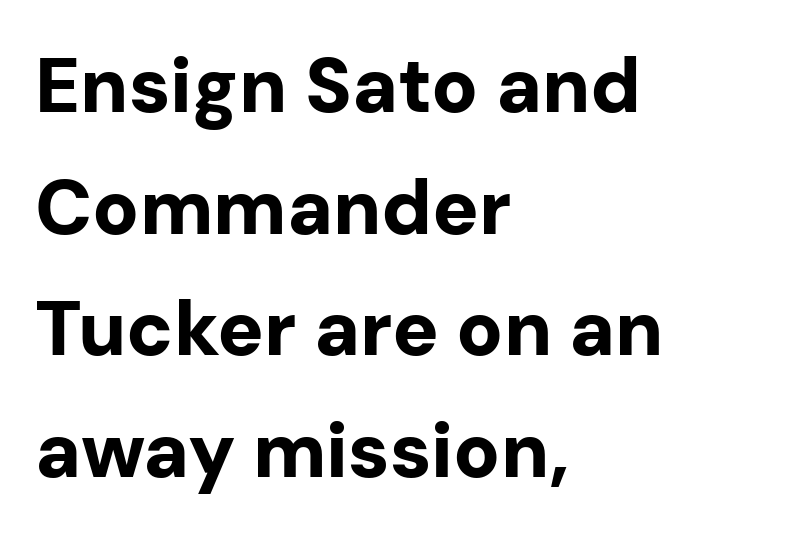
Quick note: not italic, upright. Summary of weight: heavy, a full bold. Leading: standard. This rendering uses left alignment, leaving the right contour irregular. A typesetter would call this proportional, since set widths differ per character.
